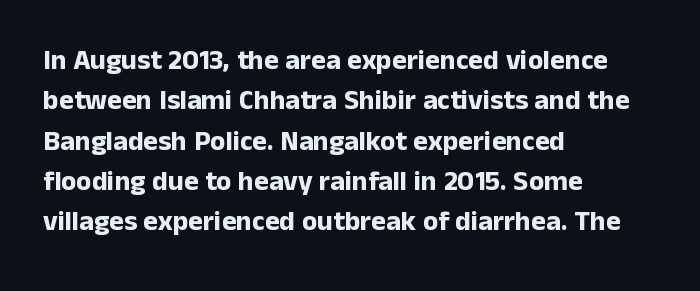
Q: Is the text bold? A: Yes.
Q: Is the text italic (slanted)? A: No, it is upright.
Q: Is the typeface a serif or a sans-serif typeface? A: Sans-serif.
Q: Is the text underlined? A: No.
Q: How is the paragraph aligned? A: Left-aligned.
Q: Is the spacing between letters normal or unusually wide? A: Normal.
Q: Is the spacing between lines tight, normal or loose? A: Normal.
Q: Width (condensed, normal, or wide)? A: Normal.
Q: Stroke contrast? A: Low.
Q: x-height? A: Medium.
Q: Monospaced? A: No.
